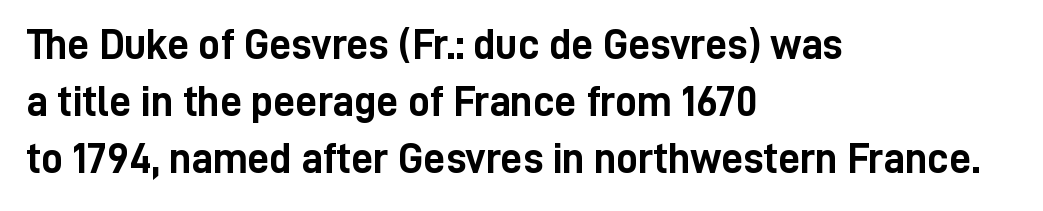
The image shows 43 px semibold, condensed sans-serif type, upright; set left-aligned, normal line spacing (1.33x), normal letter spacing, not underlined; low stroke contrast and a medium x-height.
